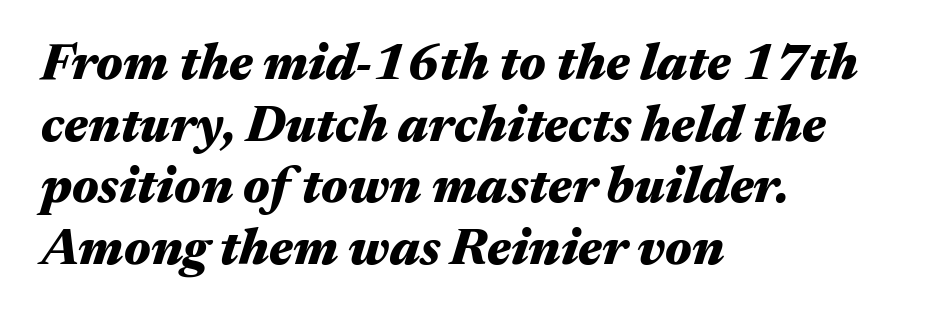
{"italic": "yes", "lean": "right", "slant_degrees": 17, "bold": "yes", "weight": "heavy", "width": "wide", "stroke_contrast": "medium", "x_height": "medium", "monospaced": "no", "underline": "no", "align": "left", "line_spacing_ratio": 1.21, "letter_spacing": "normal", "letter_spacing_em": 0.0, "glyph_px": 51}
